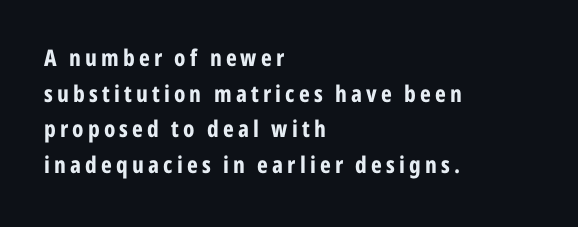
Q: Is the text bold? A: Yes.
Q: Is the text italic (slanted)? A: No, it is upright.
Q: Is the text underlined? A: No.
Q: How is the paragraph aligned? A: Left-aligned.
Q: Is the spacing between lines tight, normal or loose? A: Normal.
